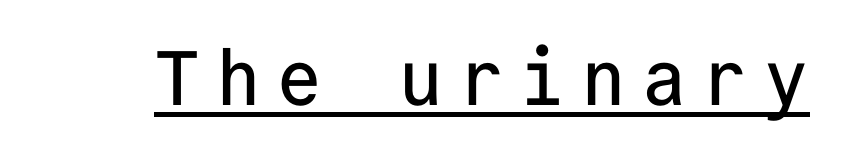
The image shows 77 px sans-serif type, upright, monospaced; set underlined; low stroke contrast and a medium x-height.
